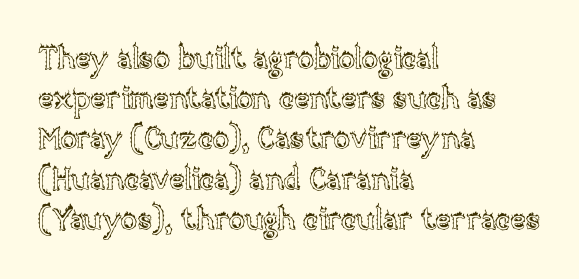
{"italic": "no", "width": "normal", "x_height": "large", "monospaced": "no", "underline": "no", "align": "left", "line_spacing": "normal", "line_spacing_ratio": 1.34, "letter_spacing": "normal", "letter_spacing_em": 0.0, "glyph_px": 30}
